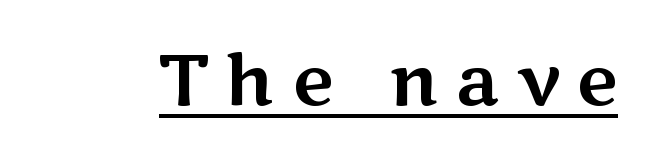
Has an underline been added? It has. The axis of the letterforms is exactly vertical. Classification — sans serif. The letters are spread apart with noticeably loose tracking. Think of a printed novel: that variable character pitch is what you see here.
